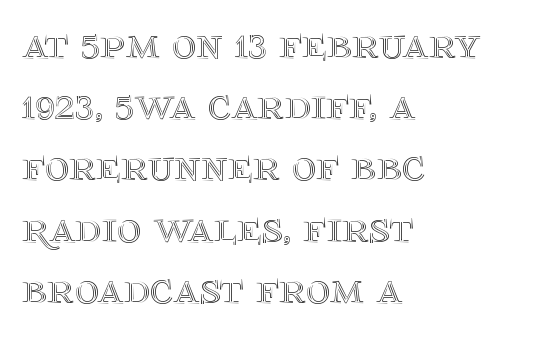
{"italic": "no", "width": "normal", "x_height": "large", "monospaced": "no", "underline": "no", "align": "left", "line_spacing": "normal", "line_spacing_ratio": 1.33, "letter_spacing": "normal", "letter_spacing_em": 0.0, "glyph_px": 46}
